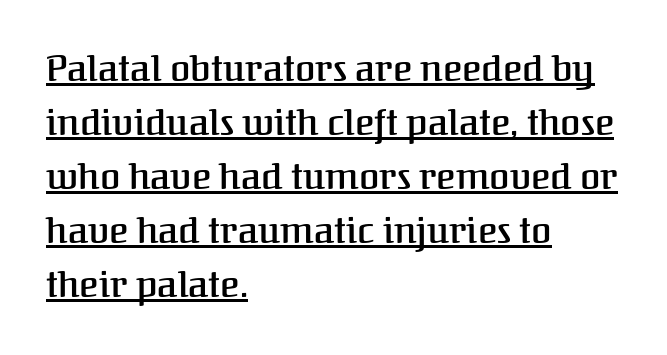
The image shows 37 px semibold serif type, upright; set left-aligned, normal line spacing (1.46x), normal letter spacing, underlined; medium stroke contrast and a medium x-height.
